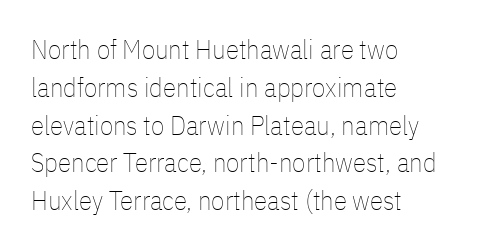
The image shows 27 px text type, upright; set left-aligned, normal line spacing (1.4x), normal letter spacing, not underlined.
